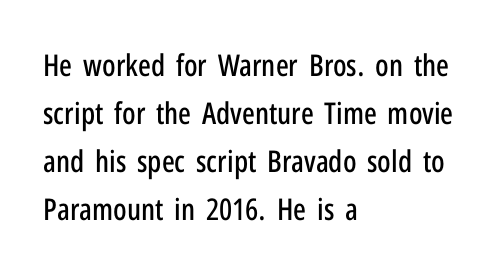
Each new line begins a customary step beneath the previous one. Here the glyphs are tracked normally, forming tight word shapes. Glance below the letters and you will spot only blank space. Compared with a centered layout, this one pins lines to the left instead. Look at the bottom of the vertical strokes: they stop flat, with no serifs. This sample has the flowing, uneven cadence of proportional lettering.
